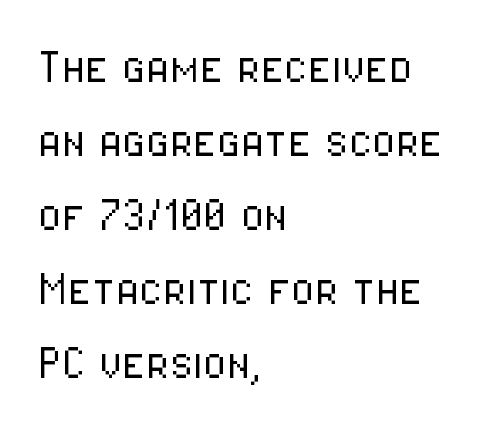
{"serif": "no", "italic": "no", "bold": "no", "weight": "light", "width": "condensed", "stroke_contrast": "low", "x_height": "medium", "monospaced": "no", "underline": "no", "align": "left", "line_spacing": "normal", "line_spacing_ratio": 1.37, "letter_spacing": "normal", "letter_spacing_em": 0.0, "glyph_px": 54}
